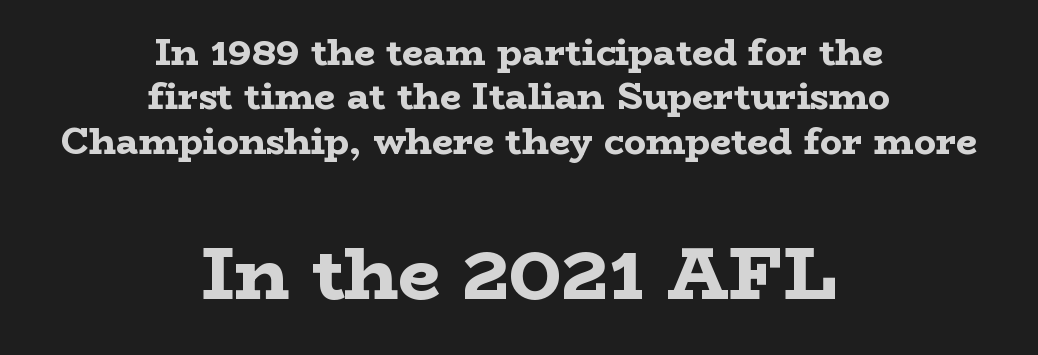
{"serif": "yes", "italic": "no", "bold": "yes", "weight": "bold", "width": "wide", "stroke_contrast": "low", "x_height": "medium", "monospaced": "no", "underline": "no", "align": "center", "line_spacing_ratio": 1.2, "letter_spacing": "normal", "letter_spacing_em": 0.0, "larger_block": "second", "size_ratio": 2.0, "glyph_px": 74}
